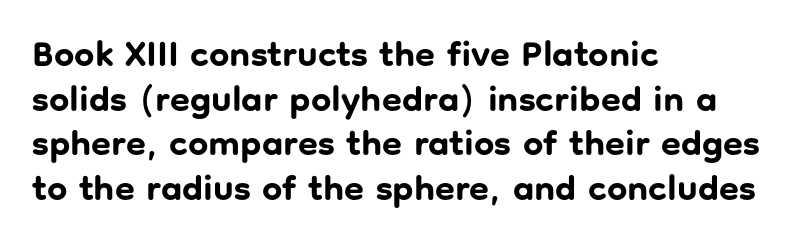
This sample uses plain, unmodified letter spacing. Horizontal alignment here is leftward, the default for most running prose. Varying glyph widths throughout — classic text-font behaviour. The gap between lines stays unmarked. Tall strokes in this sample are plumb rather than angled.
